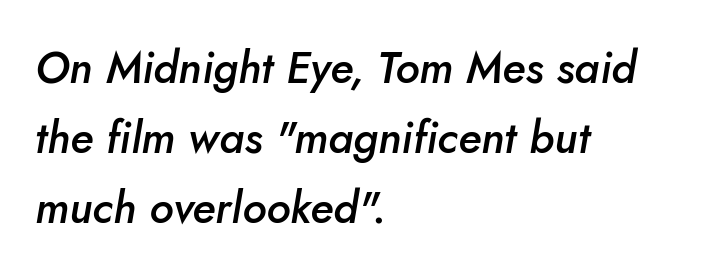
Q: Is the text bold? A: Semi-bold.
Q: Is the text italic (slanted)? A: Yes, it leans right by about 5 degrees.
Q: Is the text underlined? A: No.
Q: How is the paragraph aligned? A: Left-aligned.
Q: Is the spacing between letters normal or unusually wide? A: Normal.
Q: Is the spacing between lines tight, normal or loose? A: Normal.
Q: Width (condensed, normal, or wide)? A: Normal.
Q: Stroke contrast? A: Low.
Q: x-height? A: Small.
Q: Monospaced? A: No.
